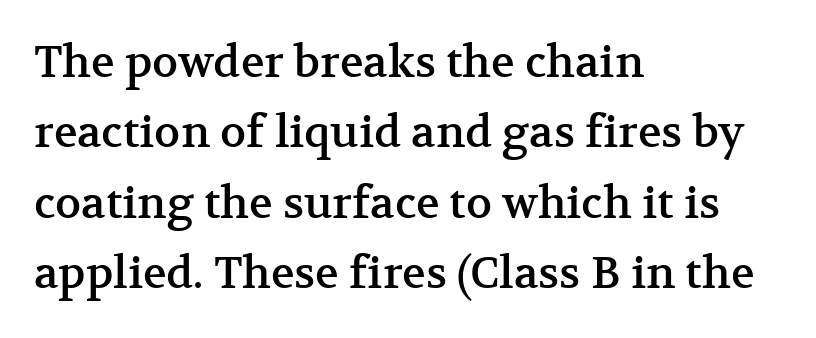
Here the glyphs are tracked normally, forming tight word shapes. Do the letters lean? They stand straight. Unlike a clean sans, this face finishes its strokes with serifs. Unmarked baselines from the first word to the last. This sample has the flowing, uneven cadence of proportional lettering.
